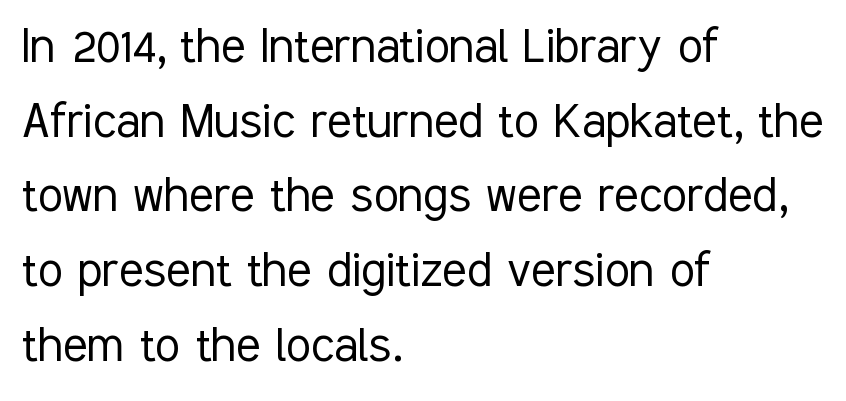
{"serif": "no", "italic": "no", "bold": "no", "weight": "light", "width": "condensed", "stroke_contrast": "low", "x_height": "medium", "monospaced": "no", "underline": "no", "align": "left", "line_spacing": "normal", "line_spacing_ratio": 1.31, "letter_spacing": "normal", "letter_spacing_em": 0.0, "glyph_px": 57}
